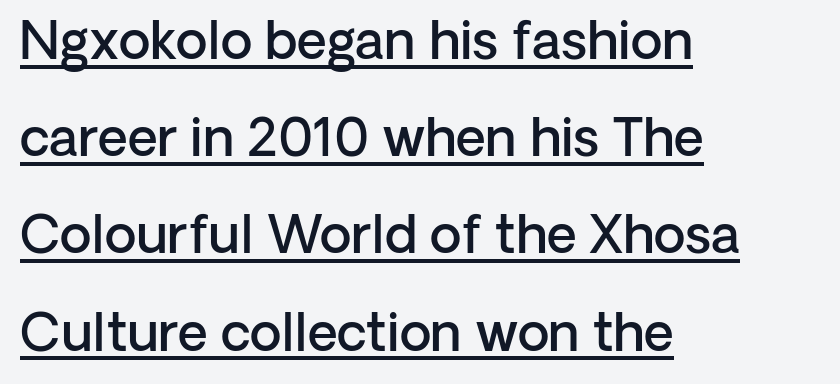
Q: Is the text bold? A: Semi-bold.
Q: Is the text italic (slanted)? A: No, it is upright.
Q: Is the typeface a serif or a sans-serif typeface? A: Sans-serif.
Q: Is the text underlined? A: Yes.
Q: How is the paragraph aligned? A: Left-aligned.
Q: Is the spacing between letters normal or unusually wide? A: Normal.
Q: Width (condensed, normal, or wide)? A: Normal.
Q: Stroke contrast? A: Low.
Q: x-height? A: Medium.
Q: Monospaced? A: No.
